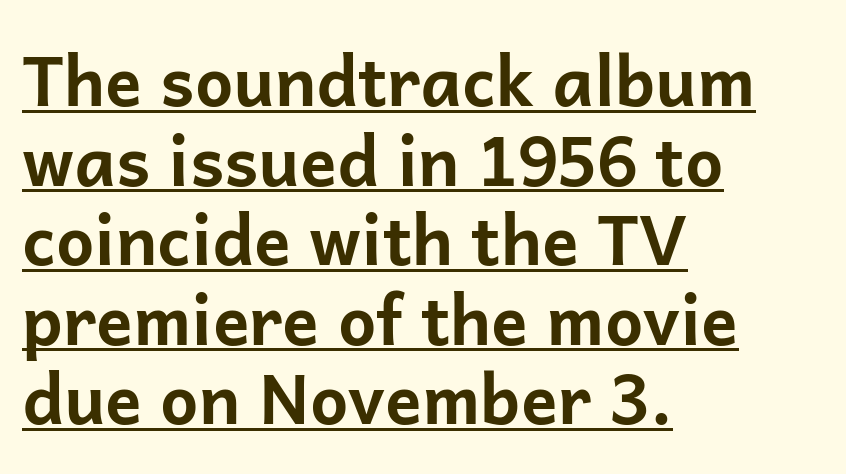
Q: Is the text bold? A: Yes.
Q: Is the text italic (slanted)? A: No, it is upright.
Q: Is the typeface a serif or a sans-serif typeface? A: Sans-serif.
Q: Is the text underlined? A: Yes.
Q: How is the paragraph aligned? A: Left-aligned.
Q: Is the spacing between letters normal or unusually wide? A: Normal.
Q: Width (condensed, normal, or wide)? A: Normal.
Q: Stroke contrast? A: Low.
Q: x-height? A: Medium.
Q: Monospaced? A: No.
